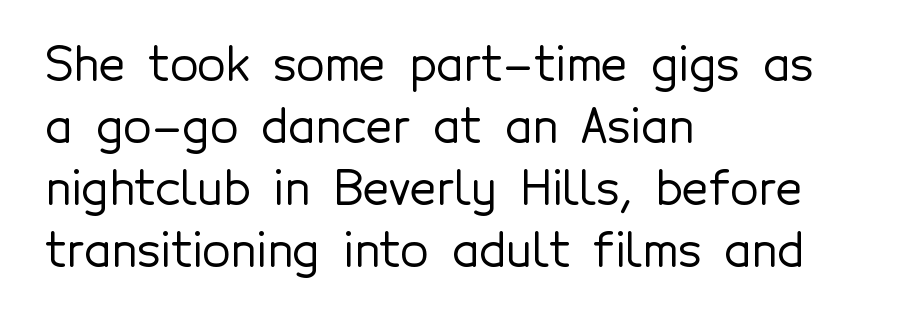
The image shows 46 px sans-serif type, upright; set left-aligned, normal line spacing (1.35x), normal letter spacing, not underlined; a medium x-height.
